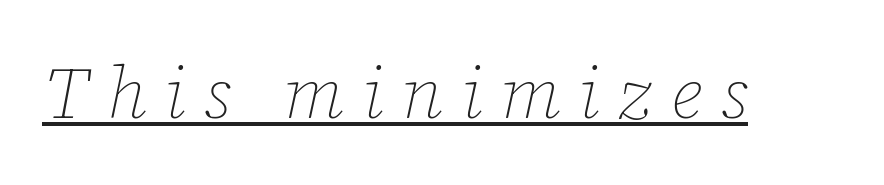
{"italic": "yes", "lean": "right", "slant_degrees": 12, "bold": "no", "weight": "thin", "width": "normal", "stroke_contrast": "low", "x_height": "medium", "monospaced": "no", "underline": "yes", "letter_spacing": "wide", "letter_spacing_em": 0.25, "glyph_px": 73}
